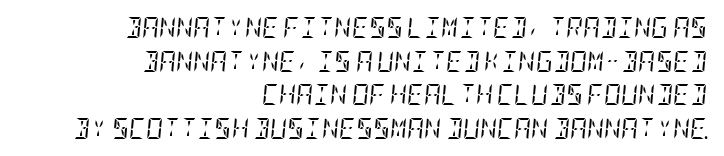
The image shows 21 px text type, italic (leaning right); set right-aligned, normal line spacing (1.6x), normal letter spacing, not underlined.
